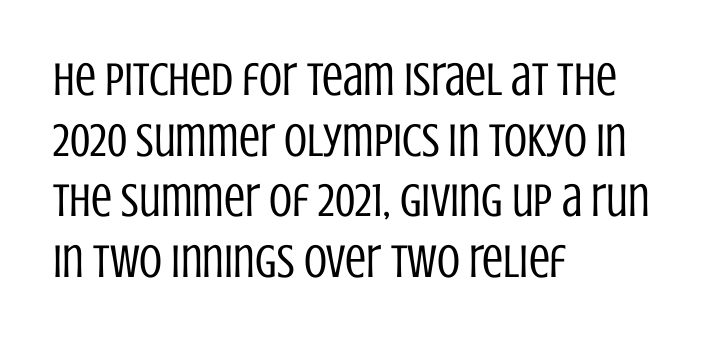
The image shows 47 px regular-weight, condensed sans-serif type, upright; set left-aligned, normal line spacing (1.29x), normal letter spacing, not underlined; low stroke contrast and a large x-height.
